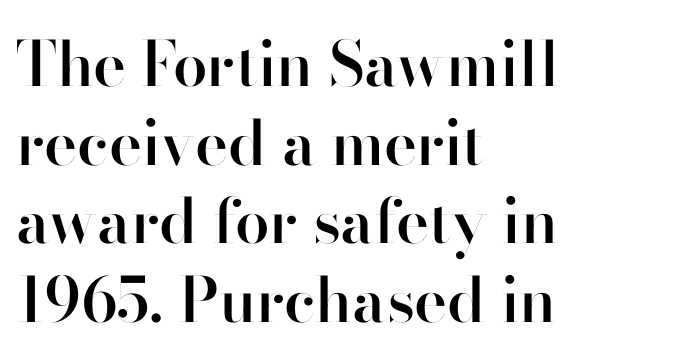
Q: Is the text bold? A: Semi-bold.
Q: Is the text italic (slanted)? A: No, it is upright.
Q: Is the typeface a serif or a sans-serif typeface? A: Sans-serif.
Q: Is the text underlined? A: No.
Q: How is the paragraph aligned? A: Left-aligned.
Q: Is the spacing between letters normal or unusually wide? A: Normal.
Q: Is the spacing between lines tight, normal or loose? A: Normal.
Q: Width (condensed, normal, or wide)? A: Normal.
Q: Stroke contrast? A: High.
Q: x-height? A: Small.
Q: Monospaced? A: No.
